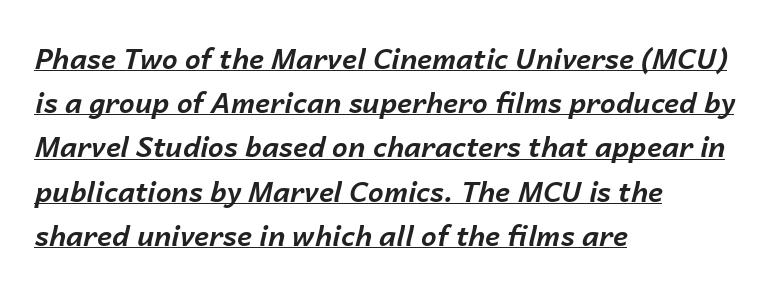
Q: Is the text bold? A: Yes.
Q: Is the text italic (slanted)? A: Yes, it leans right by about 14 degrees.
Q: Is the text underlined? A: Yes.
Q: How is the paragraph aligned? A: Left-aligned.
Q: Is the spacing between letters normal or unusually wide? A: Normal.
Q: Is the spacing between lines tight, normal or loose? A: Normal.
Q: Width (condensed, normal, or wide)? A: Normal.
Q: Stroke contrast? A: Low.
Q: x-height? A: Medium.
Q: Monospaced? A: No.
